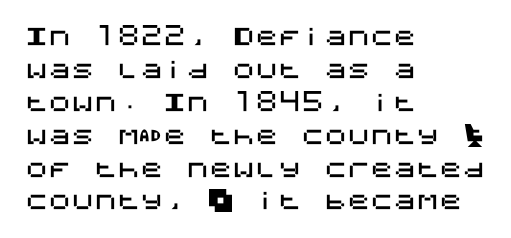
Q: Is the text italic (slanted)? A: No, it is upright.
Q: Is the text underlined? A: No.
Q: How is the paragraph aligned? A: Left-aligned.
Q: Is the spacing between letters normal or unusually wide? A: Normal.
Q: Is the spacing between lines tight, normal or loose? A: Normal.
